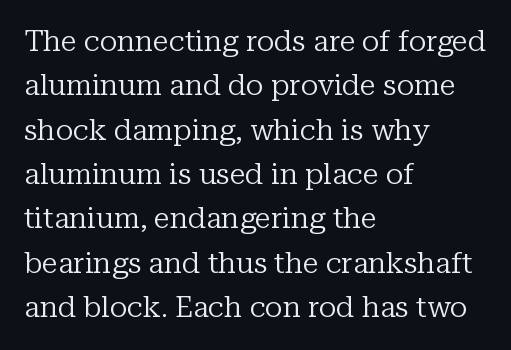
The image shows 29 px regular-weight serif type, upright; set left-aligned, normal line spacing (1.53x), normal letter spacing, not underlined; low stroke contrast and a medium x-height.
